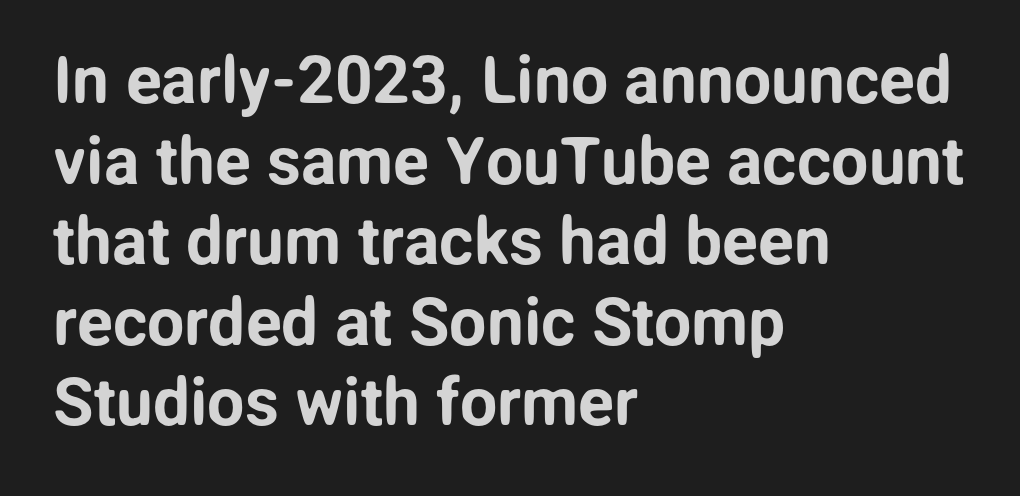
The image shows 66 px sans-serif type, upright; set left-aligned, line spacing 1.22x, normal letter spacing, not underlined; low stroke contrast and a medium x-height.
